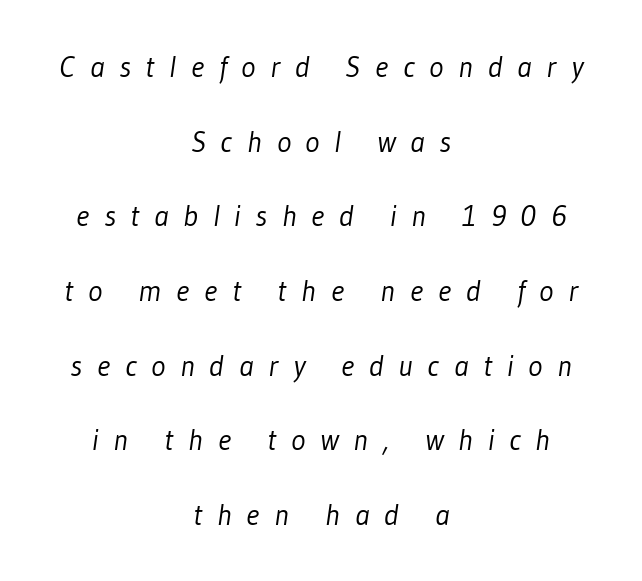
The rendering positions every line midway between the sides. Lines of text with bare space underneath. Proportional: the letters do not fall into vertical columns. The lines are spread far apart with generous leading. The text was rendered using a sans face with plain stroke endings.
